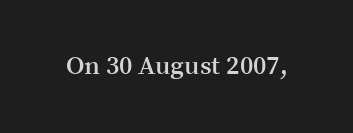
The image shows 26 px text type, upright; set normal letter spacing, not underlined.
